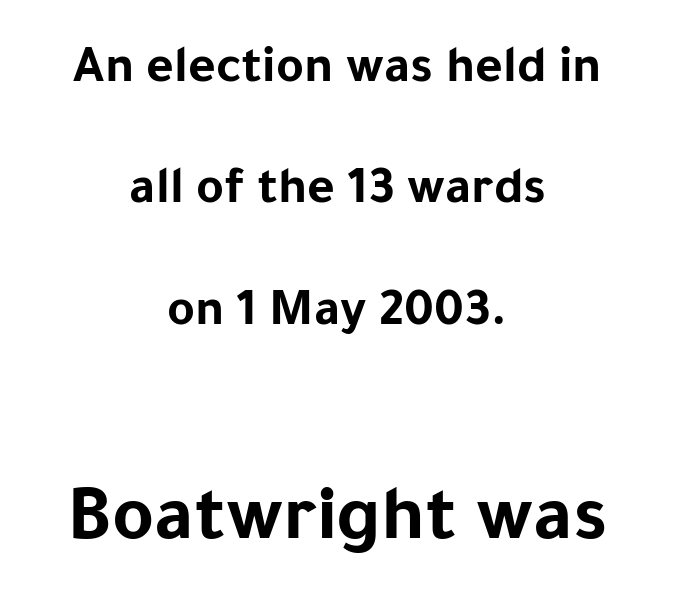
Q: Is the text bold? A: Yes.
Q: Is the text italic (slanted)? A: No, it is upright.
Q: Is the typeface a serif or a sans-serif typeface? A: Sans-serif.
Q: Is the text underlined? A: No.
Q: How is the paragraph aligned? A: Centered.
Q: Is the spacing between letters normal or unusually wide? A: Normal.
Q: Is the spacing between lines tight, normal or loose? A: Loose.
Q: Which block of text is set in a larger size, the first (top) or the second (bottom)? A: The second (bottom) one.
Q: Width (condensed, normal, or wide)? A: Normal.
Q: Stroke contrast? A: Low.
Q: x-height? A: Medium.
Q: Monospaced? A: No.
